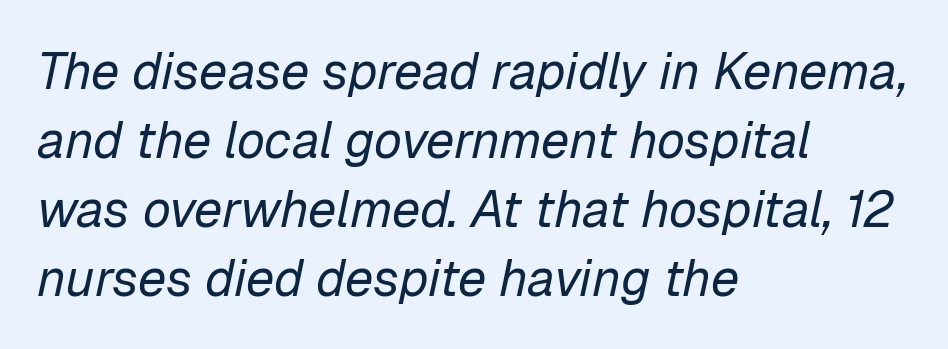
Q: Is the text bold? A: No.
Q: Is the text italic (slanted)? A: Yes, it leans right by about 12 degrees.
Q: Is the text underlined? A: No.
Q: How is the paragraph aligned? A: Left-aligned.
Q: Is the spacing between letters normal or unusually wide? A: Normal.
Q: Is the spacing between lines tight, normal or loose? A: Normal.
Q: Width (condensed, normal, or wide)? A: Normal.
Q: Stroke contrast? A: Low.
Q: x-height? A: Medium.
Q: Monospaced? A: No.
